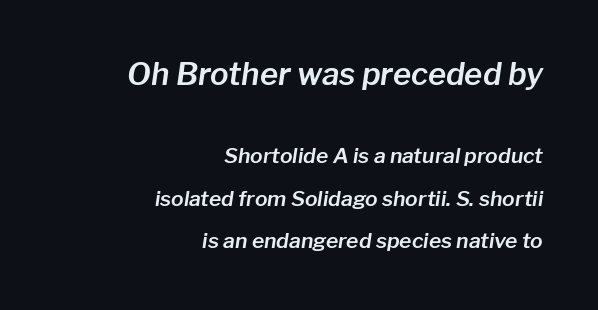
{"italic": "yes", "lean": "right", "slant_degrees": 8, "width": "normal", "stroke_contrast": "low", "x_height": "medium", "monospaced": "no", "underline": "no", "align": "right", "line_spacing": "loose", "line_spacing_ratio": 2.02, "letter_spacing": "normal", "letter_spacing_em": 0.0, "larger_block": "first", "size_ratio": 1.48, "glyph_px": 31}
